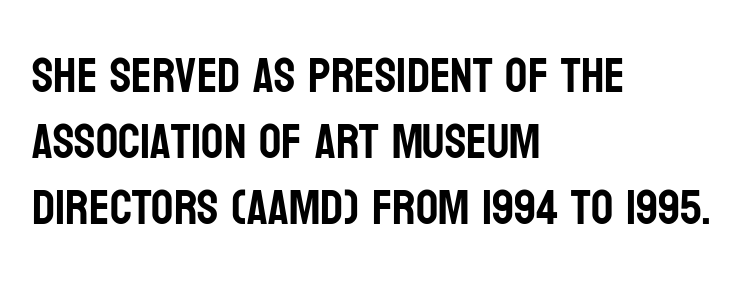
Q: Is the text italic (slanted)? A: No, it is upright.
Q: Is the typeface a serif or a sans-serif typeface? A: Sans-serif.
Q: Is the text underlined? A: No.
Q: How is the paragraph aligned? A: Left-aligned.
Q: Is the spacing between letters normal or unusually wide? A: Normal.
Q: Is the spacing between lines tight, normal or loose? A: Normal.
Q: Width (condensed, normal, or wide)? A: Condensed.
Q: Stroke contrast? A: Low.
Q: x-height? A: Large.
Q: Monospaced? A: No.
